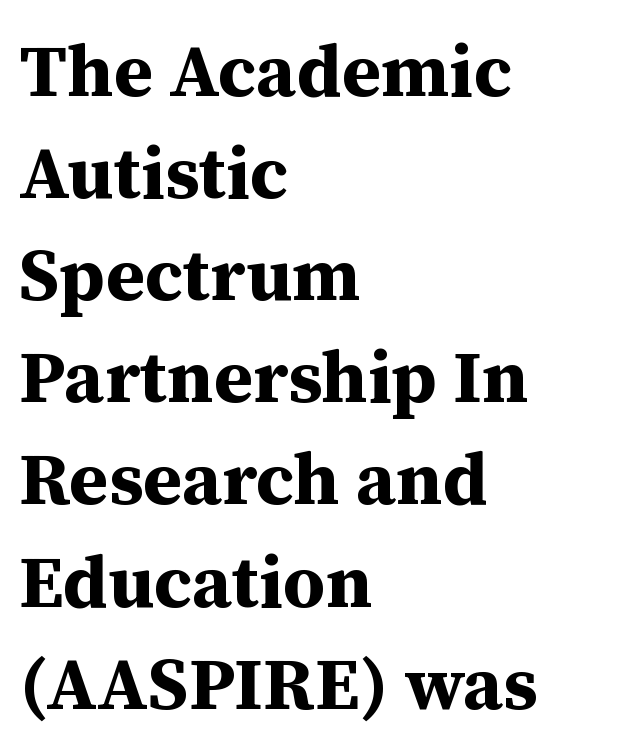
{"serif": "yes", "italic": "no", "bold": "yes", "weight": "bold", "width": "normal", "stroke_contrast": "medium", "x_height": "medium", "monospaced": "no", "underline": "no", "align": "left", "line_spacing": "normal", "line_spacing_ratio": 1.38, "letter_spacing": "normal", "letter_spacing_em": 0.0, "glyph_px": 74}
